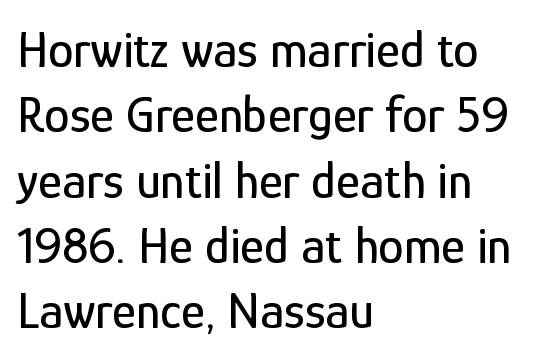
{"serif": "no", "italic": "no", "width": "condensed", "stroke_contrast": "low", "x_height": "medium", "monospaced": "no", "underline": "no", "align": "left", "line_spacing": "normal", "line_spacing_ratio": 1.28, "letter_spacing": "normal", "letter_spacing_em": 0.0, "glyph_px": 51}
